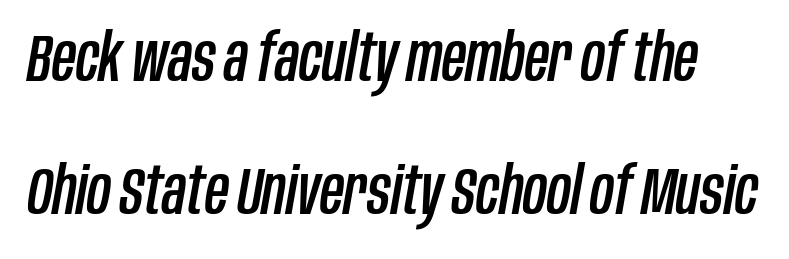
The image shows 66 px condensed type, italic (leaning right); set loose line spacing (2.02x), normal letter spacing, not underlined; low stroke contrast and a large x-height.
